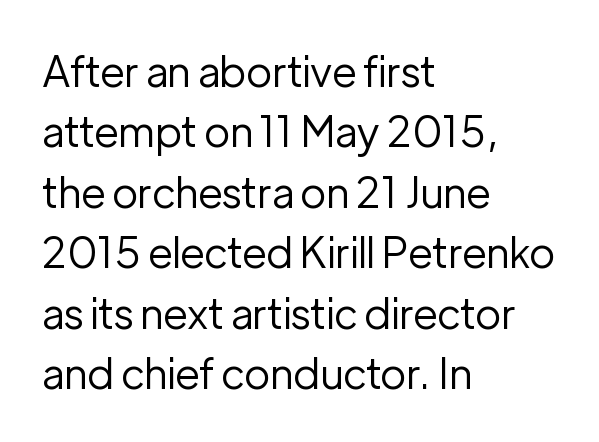
{"serif": "no", "italic": "no", "bold": "no", "weight": "regular", "width": "normal", "stroke_contrast": "low", "x_height": "medium", "monospaced": "no", "underline": "no", "align": "left", "line_spacing": "normal", "line_spacing_ratio": 1.44, "letter_spacing": "normal", "letter_spacing_em": 0.0, "glyph_px": 42}
